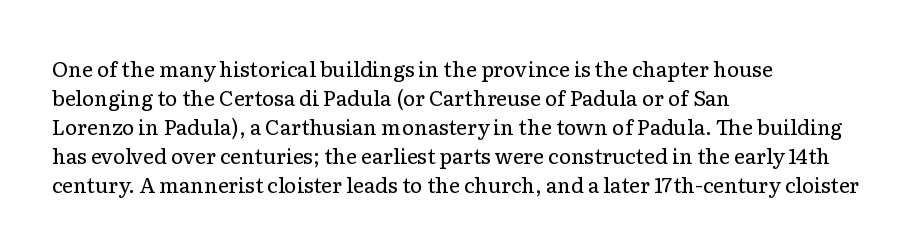
The image shows 21 px text type, upright; set left-aligned, normal line spacing (1.38x), normal letter spacing, not underlined.
